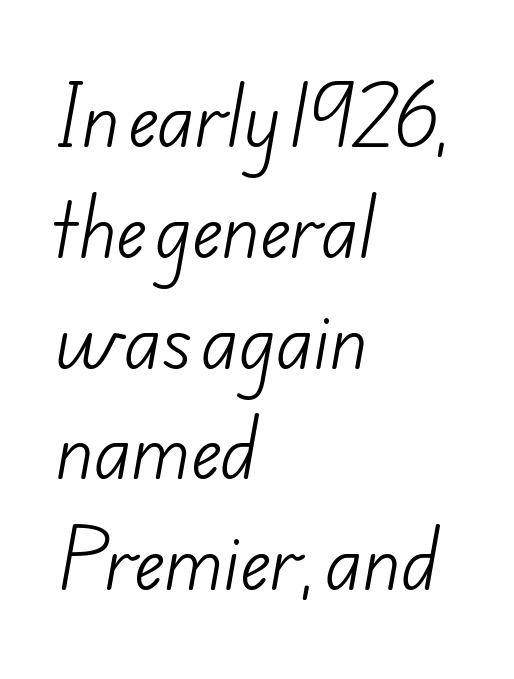
Note the varied advance widths — an 'i' is clearly narrower than an 'm'. The typesetter chose a ragged-right arrangement here. The passage shown is not bold in any degree. A typesetter would label this face a sans. The rendering keeps characters at their native spacing.
